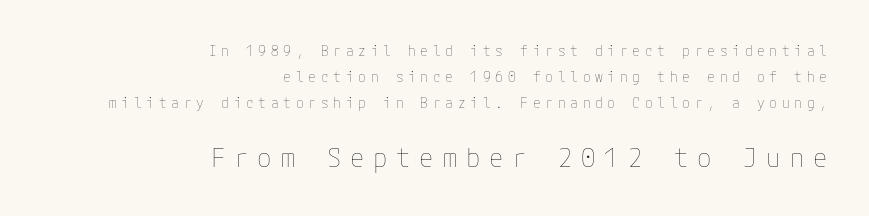
Q: Is the text bold? A: No.
Q: Is the text italic (slanted)? A: No, it is upright.
Q: Is the text underlined? A: No.
Q: How is the paragraph aligned? A: Right-aligned.
Q: Is the spacing between letters normal or unusually wide? A: Unusually wide.
Q: Which block of text is set in a larger size, the first (top) or the second (bottom)? A: The second (bottom) one.
